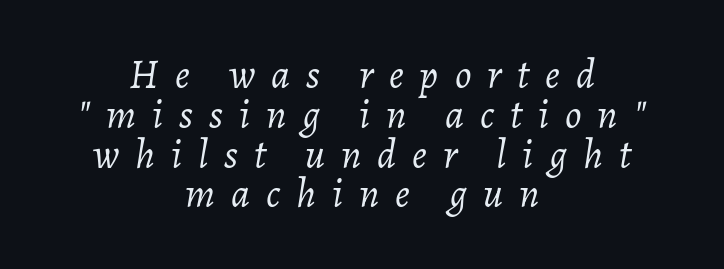
This rendering features lettering with no underline. In terms of posture, this sample is oblique. Caption: multi-line text, centered on the measure. The passage shown stacks its lines with hardly any gap. Spacing between characters has been opened up far beyond the box default.
